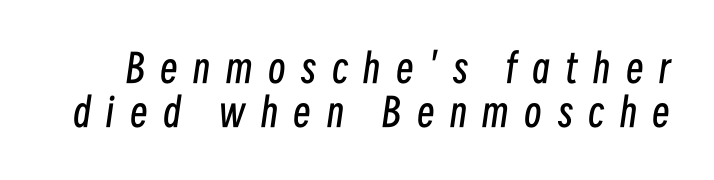
Q: Is the text bold? A: No.
Q: Is the text italic (slanted)? A: Yes, it leans right by about 8 degrees.
Q: Is the text underlined? A: No.
Q: Is the spacing between letters normal or unusually wide? A: Unusually wide.
Q: Is the spacing between lines tight, normal or loose? A: Tight.
Q: Width (condensed, normal, or wide)? A: Condensed.
Q: Stroke contrast? A: Low.
Q: x-height? A: Medium.
Q: Monospaced? A: No.
